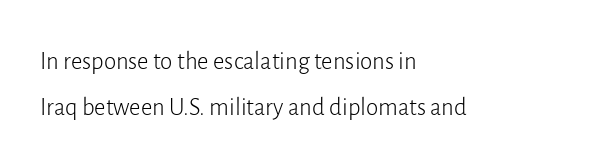
Q: Is the text bold? A: No.
Q: Is the text italic (slanted)? A: No, it is upright.
Q: Is the text underlined? A: No.
Q: How is the paragraph aligned? A: Left-aligned.
Q: Is the spacing between letters normal or unusually wide? A: Normal.
